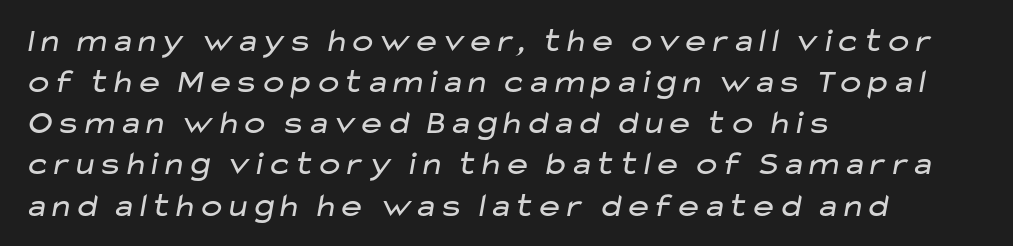
{"serif": "no", "bold": "no", "weight": "regular", "width": "wide", "stroke_contrast": "low", "x_height": "medium", "monospaced": "no", "underline": "no", "align": "left", "line_spacing_ratio": 1.21, "letter_spacing": "normal", "letter_spacing_em": 0.0, "glyph_px": 34}
